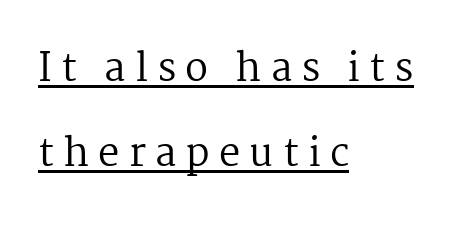
Nope, not italic — everything's standing straight. Proportional: the letters do not fall into vertical columns. The type is letterspaced generously, with wide tracking. Glance below the letters and you will spot a drawn line. The ragged edge is on the right, which tells us the setting is flush left. Whoever set this chose breathing room over compactness in the vertical rhythm.
